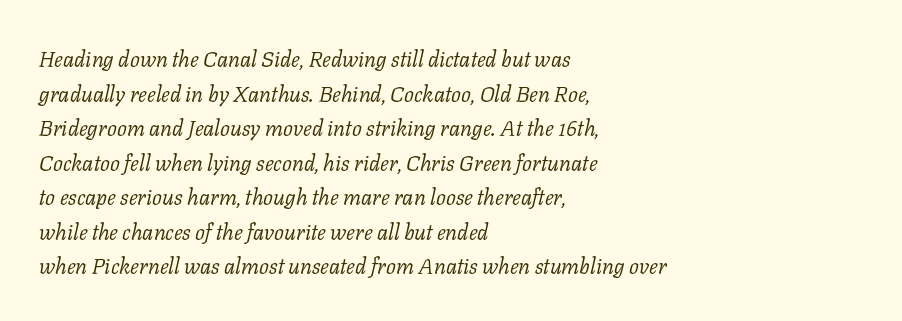
The image shows 22 px text type, italic (leaning right); set left-aligned, normal line spacing (1.57x), normal letter spacing, not underlined.
